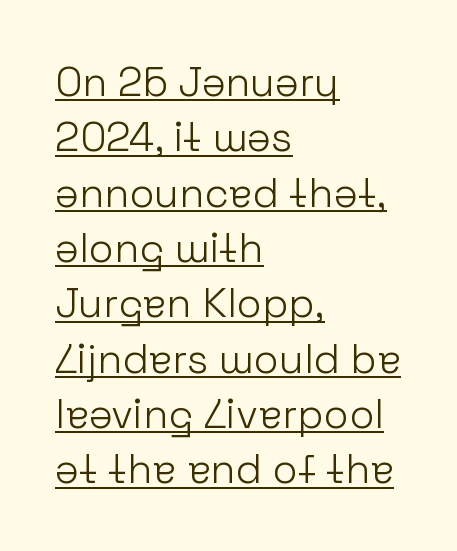
The image shows 41 px light sans-serif type, upright; set left-aligned, normal line spacing (1.35x), normal letter spacing, underlined; low stroke contrast and a medium x-height.
